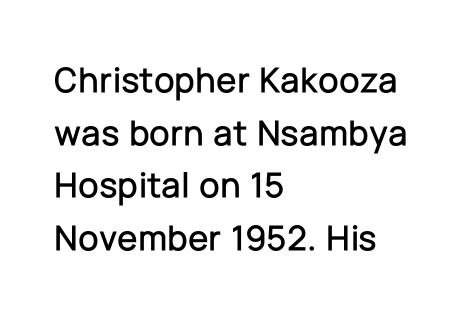
Q: Is the text italic (slanted)? A: No, it is upright.
Q: Is the typeface a serif or a sans-serif typeface? A: Sans-serif.
Q: Is the text underlined? A: No.
Q: How is the paragraph aligned? A: Left-aligned.
Q: Is the spacing between letters normal or unusually wide? A: Normal.
Q: Is the spacing between lines tight, normal or loose? A: Normal.
Q: Width (condensed, normal, or wide)? A: Normal.
Q: Stroke contrast? A: Low.
Q: x-height? A: Medium.
Q: Monospaced? A: No.
